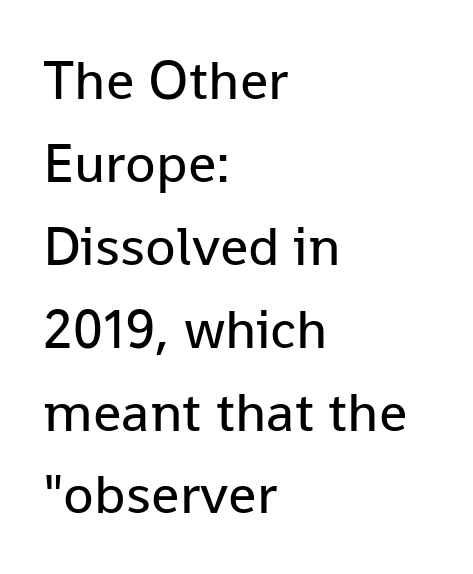
Q: Is the text bold? A: No.
Q: Is the text italic (slanted)? A: No, it is upright.
Q: Is the typeface a serif or a sans-serif typeface? A: Sans-serif.
Q: Is the text underlined? A: No.
Q: How is the paragraph aligned? A: Left-aligned.
Q: Is the spacing between letters normal or unusually wide? A: Normal.
Q: Is the spacing between lines tight, normal or loose? A: Normal.
Q: Width (condensed, normal, or wide)? A: Normal.
Q: Stroke contrast? A: Low.
Q: x-height? A: Medium.
Q: Monospaced? A: No.
